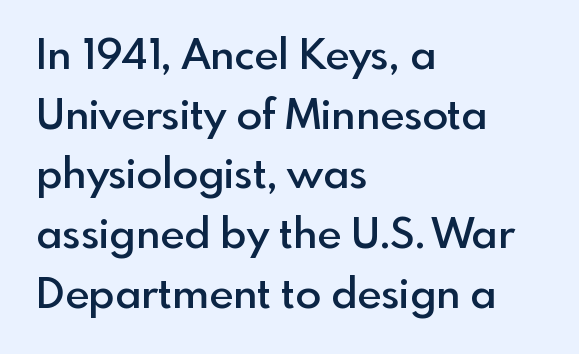
Q: Is the text bold? A: Semi-bold.
Q: Is the text italic (slanted)? A: No, it is upright.
Q: Is the typeface a serif or a sans-serif typeface? A: Sans-serif.
Q: Is the text underlined? A: No.
Q: How is the paragraph aligned? A: Left-aligned.
Q: Is the spacing between letters normal or unusually wide? A: Normal.
Q: Is the spacing between lines tight, normal or loose? A: Normal.
Q: Width (condensed, normal, or wide)? A: Normal.
Q: x-height? A: Small.
Q: Monospaced? A: No.
